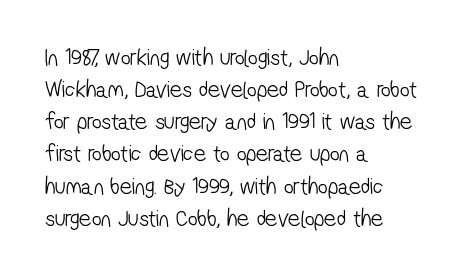
The image shows 24 px text type; set left-aligned, normal line spacing (1.34x), normal letter spacing, not underlined.
